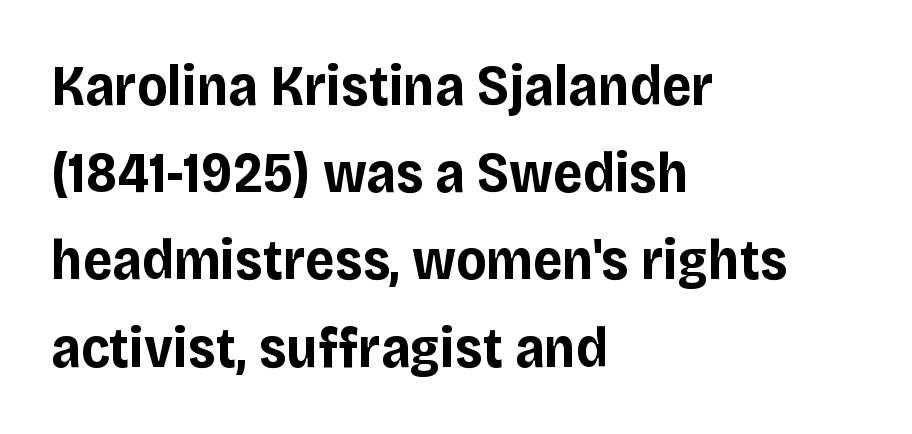
What weight is shown? A full bold with thick strokes. This sample has the flowing, uneven cadence of proportional lettering. Characters remain perfectly vertical along every line. Typeset ragged right — the left edge is the straight one.
